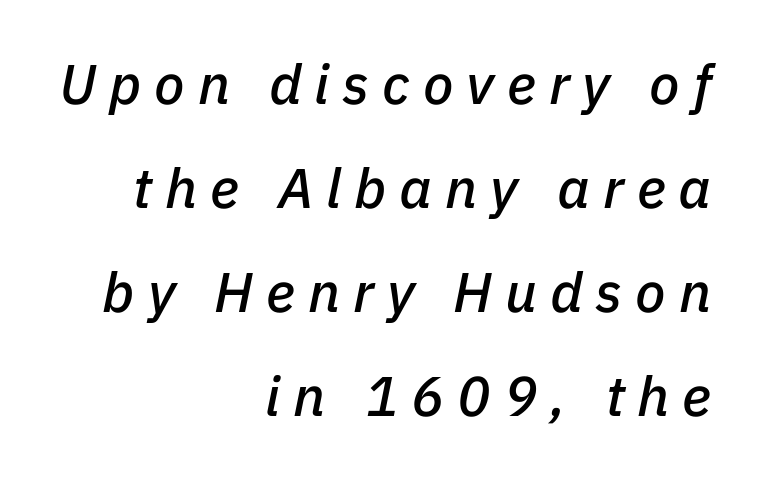
The rag falls on the left side of this text block. This sample uses an oblique cut, with every glyph tilted off the vertical. Only glyphs here, with clear space below each row. The gaps between neighbouring characters are conspicuously large.
